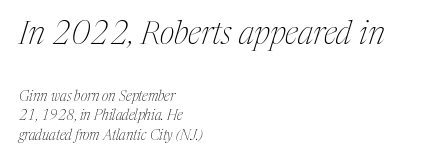
Q: Is the text bold? A: No.
Q: Is the text italic (slanted)? A: Yes, it leans right by about 17 degrees.
Q: Is the typeface a serif or a sans-serif typeface? A: Serif.
Q: Is the text underlined? A: No.
Q: How is the paragraph aligned? A: Left-aligned.
Q: Is the spacing between letters normal or unusually wide? A: Normal.
Q: Is the spacing between lines tight, normal or loose? A: Normal.
Q: Which block of text is set in a larger size, the first (top) or the second (bottom)? A: The first (top) one.
Q: Width (condensed, normal, or wide)? A: Condensed.
Q: Stroke contrast? A: Medium.
Q: x-height? A: Medium.
Q: Monospaced? A: No.
